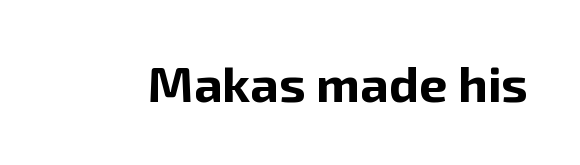
Q: Is the text bold? A: Yes.
Q: Is the text italic (slanted)? A: No, it is upright.
Q: Is the typeface a serif or a sans-serif typeface? A: Sans-serif.
Q: Is the text underlined? A: No.
Q: Is the spacing between letters normal or unusually wide? A: Normal.
Q: Width (condensed, normal, or wide)? A: Normal.
Q: Stroke contrast? A: Low.
Q: x-height? A: Medium.
Q: Monospaced? A: No.
